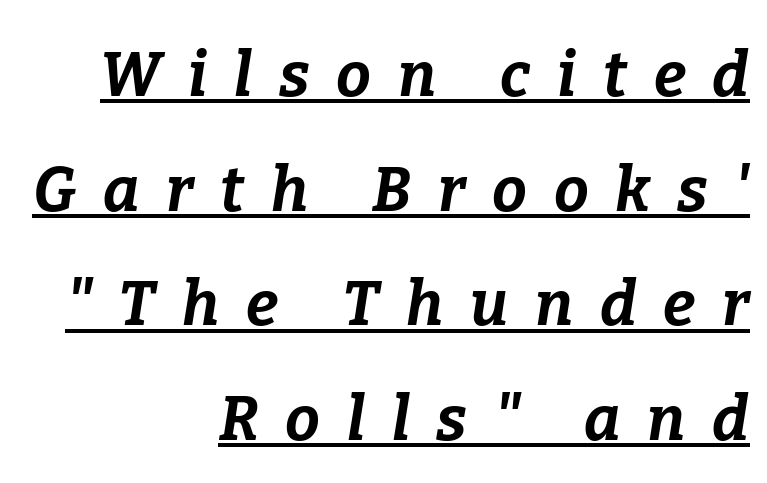
The image shows 62 px bold type, italic (leaning right); set right-aligned, line spacing 1.85x, unusually wide letter spacing (+0.43 em), underlined; low stroke contrast and a medium x-height.
